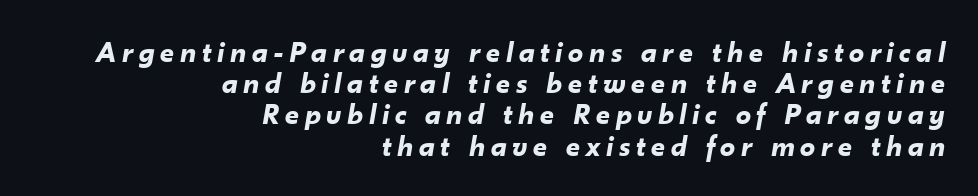
{"italic": "yes", "lean": "right", "slant_degrees": 10, "bold": "yes", "weight": "bold", "width": "normal", "stroke_contrast": "low", "x_height": "small", "monospaced": "no", "underline": "no", "align": "right", "line_spacing": "tight", "line_spacing_ratio": 1.04, "glyph_px": 30}
